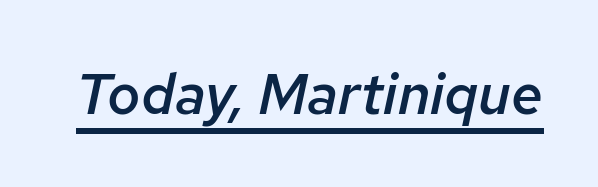
The image shows 57 px semibold type, italic (leaning right); set normal letter spacing, underlined; low stroke contrast and a medium x-height.
